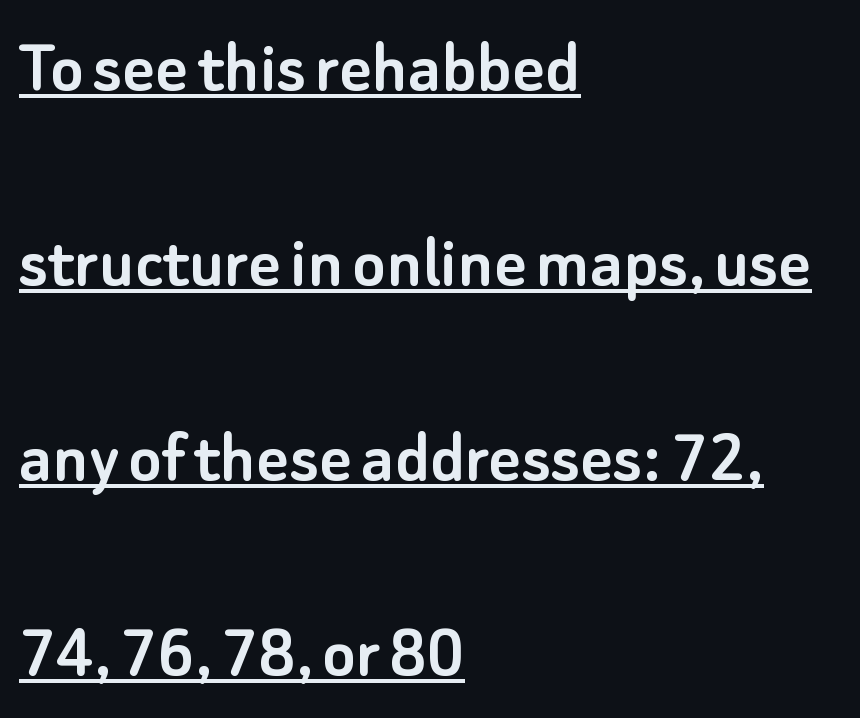
{"serif": "no", "italic": "no", "width": "normal", "stroke_contrast": "low", "x_height": "small", "monospaced": "no", "underline": "yes", "align": "left", "line_spacing": "loose", "line_spacing_ratio": 2.5, "letter_spacing": "normal", "letter_spacing_em": 0.0, "glyph_px": 78}
